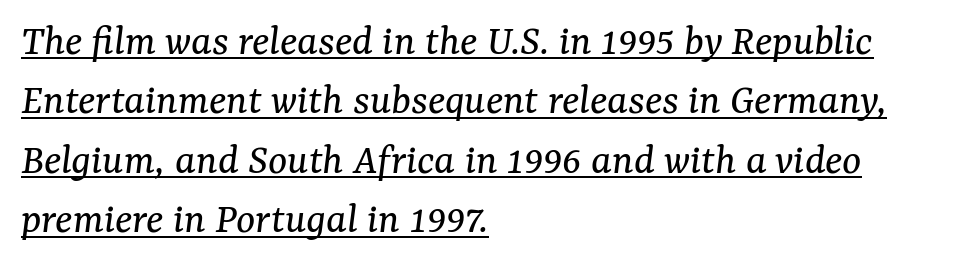
This is serif lettering, the kind often seen in printed books. On a weight scale, this lands at 450 or below. A typesetter would mark this as italic. Do the characters align in a grid? No, the font is proportional. The rows are spaced the way most documents space them.
